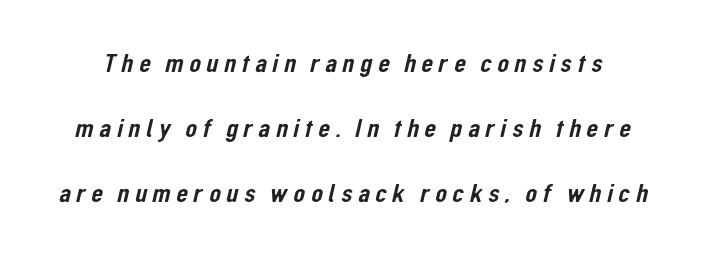
Loosely led — the rows are spread out. What stands out about the letter spacing? Its width — letters are far apart. The space beneath each line is pristine and unruled.
